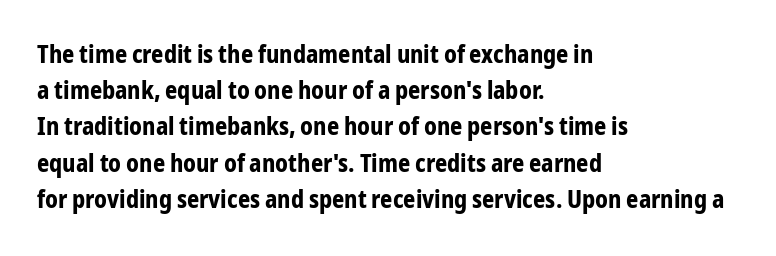
The image shows 24 px bold type, upright; set left-aligned, normal line spacing (1.51x), normal letter spacing, not underlined.
